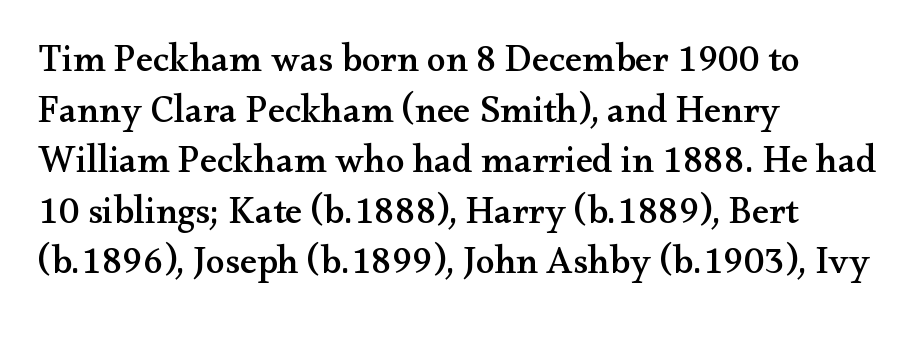
{"serif": "yes", "italic": "no", "width": "wide", "stroke_contrast": "medium", "x_height": "small", "monospaced": "no", "underline": "no", "align": "left", "line_spacing": "normal", "line_spacing_ratio": 1.33, "letter_spacing": "normal", "letter_spacing_em": 0.0, "glyph_px": 38}
